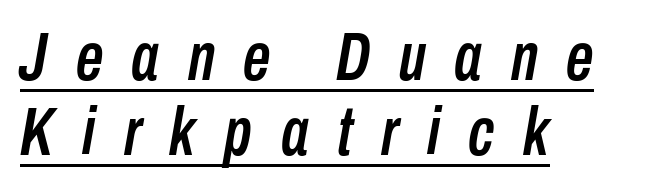
{"italic": "yes", "lean": "right", "slant_degrees": 10, "width": "condensed", "stroke_contrast": "low", "x_height": "medium", "monospaced": "no", "underline": "yes", "align": "left", "line_spacing": "tight", "line_spacing_ratio": 1.1, "letter_spacing": "wide", "letter_spacing_em": 0.42, "glyph_px": 68}
